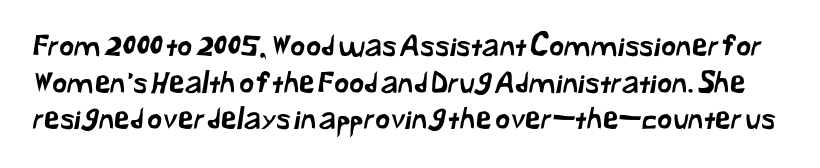
The image shows 29 px sans-serif type; set normal line spacing (1.26x), normal letter spacing, not underlined; low stroke contrast and a medium x-height.
